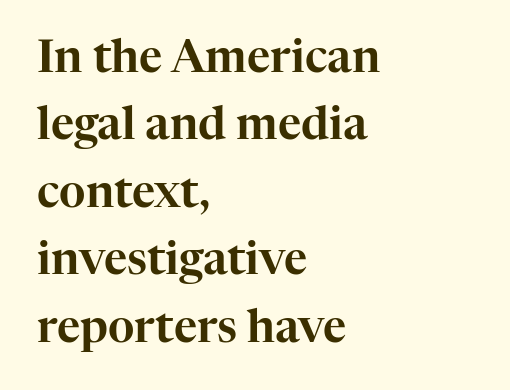
The image shows 45 px serif type, upright; set left-aligned, normal line spacing (1.5x), normal letter spacing, not underlined; high stroke contrast and a medium x-height.
